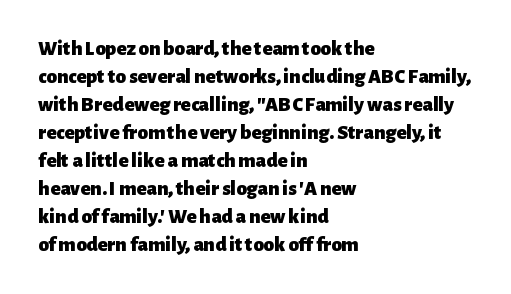
The image shows 21 px bold type, upright; set left-aligned, normal line spacing (1.33x), normal letter spacing, not underlined.
